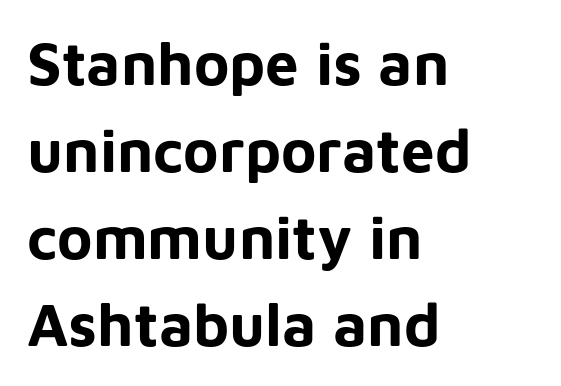
The image shows 60 px bold sans-serif type, upright; set left-aligned, normal line spacing (1.45x), normal letter spacing, not underlined; low stroke contrast and a medium x-height.
